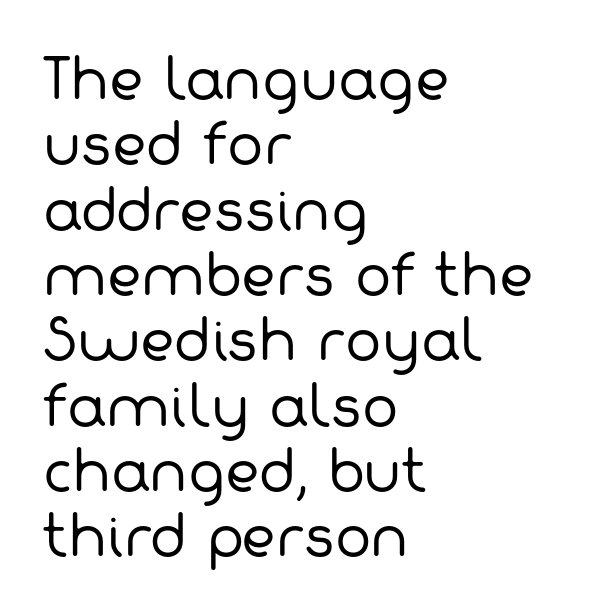
Q: Is the text bold? A: No.
Q: Is the typeface a serif or a sans-serif typeface? A: Sans-serif.
Q: Is the text underlined? A: No.
Q: How is the paragraph aligned? A: Left-aligned.
Q: Is the spacing between letters normal or unusually wide? A: Normal.
Q: Width (condensed, normal, or wide)? A: Normal.
Q: Stroke contrast? A: Low.
Q: x-height? A: Medium.
Q: Monospaced? A: No.
